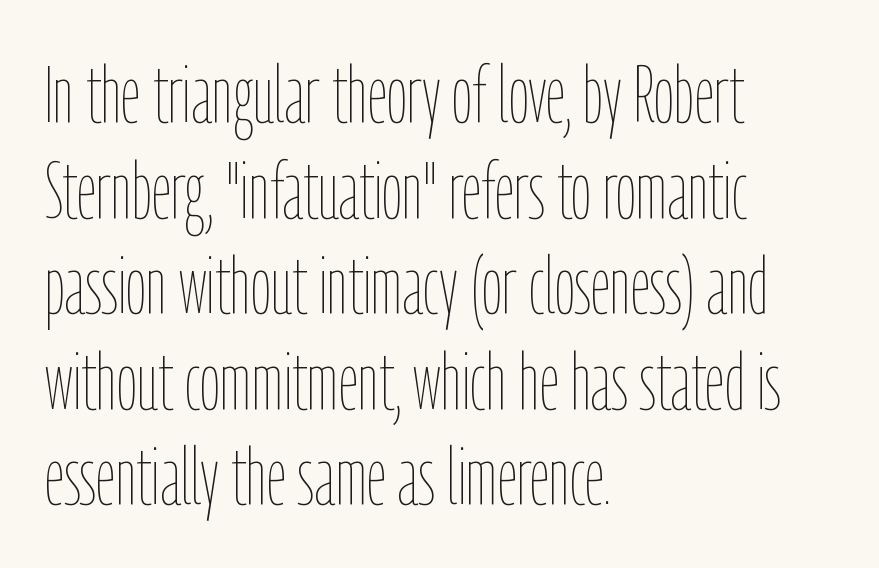
Q: Is the text bold? A: No.
Q: Is the text italic (slanted)? A: No, it is upright.
Q: Is the text underlined? A: No.
Q: How is the paragraph aligned? A: Left-aligned.
Q: Is the spacing between letters normal or unusually wide? A: Normal.
Q: Width (condensed, normal, or wide)? A: Condensed.
Q: Stroke contrast? A: Low.
Q: x-height? A: Medium.
Q: Monospaced? A: No.
